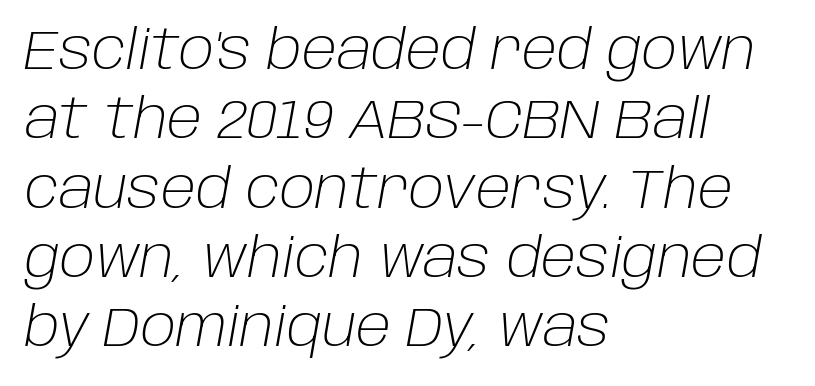
This sample keeps an unexceptional amount of space between lines. Has an underline been added? It has not. Caption: face not bold, strokes unweighted. The line texture is even and compact thanks to regular tracking.
